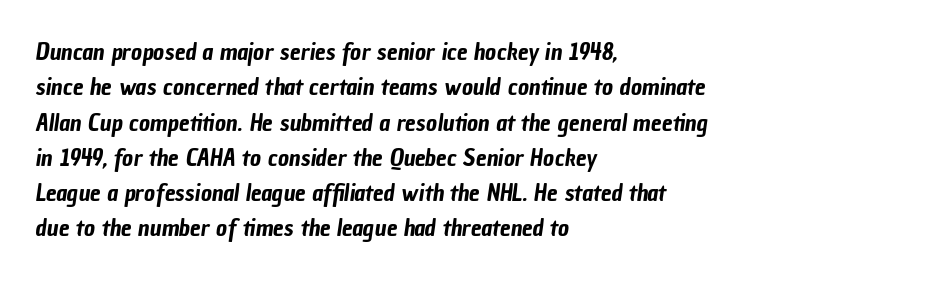
The space between consecutive lines is moderate. Beneath every word, the page is bare. Does extra space separate the letters? No, they use regular spacing. Each line starts at the same left margin while the right side varies.
